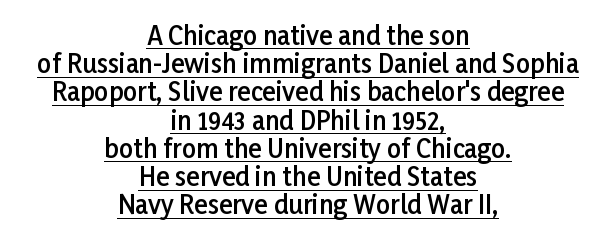
Honestly, the letter spacing is just normal — you wouldn't notice it. Compared with undecorated copy, this sample adds a rule below the words. Students, this is semibold: more ink than regular, less than bold. The setting favours the middle, as headings and verse often do. In terms of posture, this sample is upright. Horizontal bands of white between lines are thin slivers.
